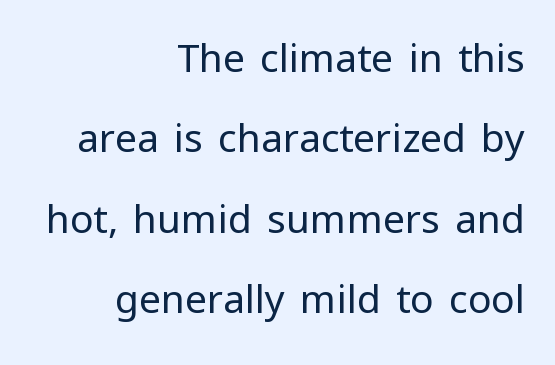
The specimen reads as upright at a glance. Do the characters align in a grid? No, the font is proportional. Observe the absence of serifs on each vertical stroke in this sample. Vertical stems look standard width or narrower in stroke. The compositor pushed each line to the right boundary. This sample trades compactness for vertical openness between lines.
